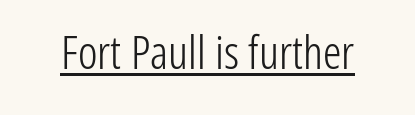
Think of a printed novel: that variable character pitch is what you see here. Has an underline been added? It has. How are the letters spaced? Ordinarily, with no added tracking. Nothing sits at the stroke ends, so this counts as sans-serif.
